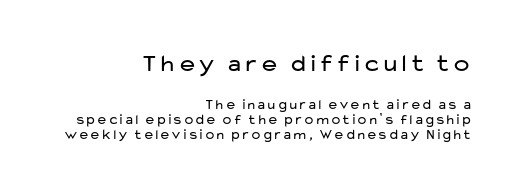
The image shows 25 px text type, upright; set right-aligned, tight line spacing (1.06x), normal letter spacing, not underlined; the first (top) block is 1.79x larger.
